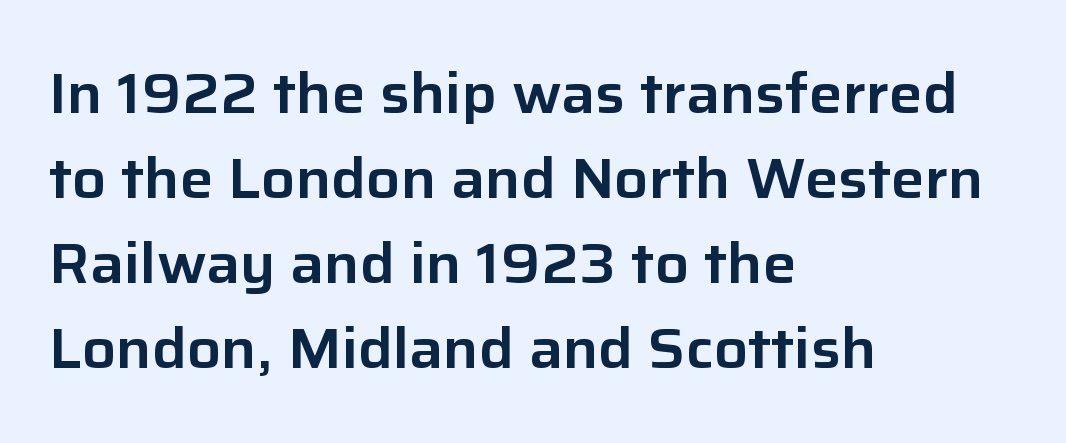
Nobody touched the tracking dial on this one. The font's upright variant was chosen for this text. Layout note: lines flush left. Each letter keeps its own natural width here, so spacing adapts to shape. Vertically, the passage feels balanced, rows spaced as you'd expect. Nothing sits at the stroke ends, so this counts as sans-serif.
